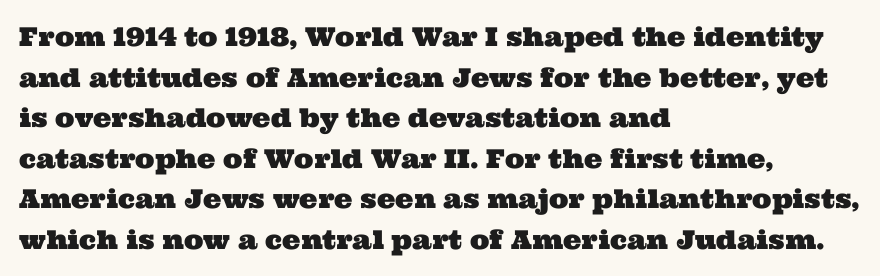
The letterforms sit shoulder to shoulder at normal distance. Successive baselines arrive at the customary interval. Beneath every word, the page is bare. The lines in this sample share a left origin and differ only in where they stop.
